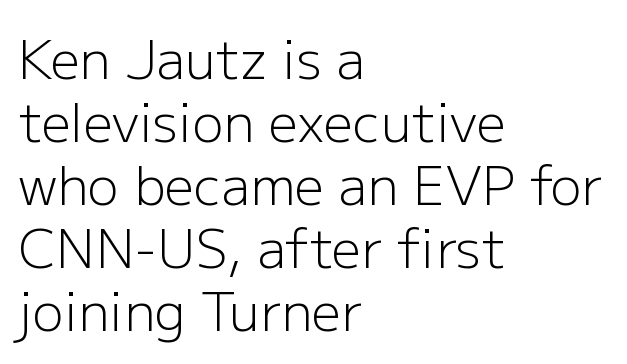
{"serif": "no", "italic": "no", "bold": "no", "weight": "light", "width": "normal", "stroke_contrast": "low", "x_height": "medium", "monospaced": "no", "underline": "no", "align": "left", "line_spacing_ratio": 1.21, "letter_spacing": "normal", "letter_spacing_em": 0.0, "glyph_px": 52}
